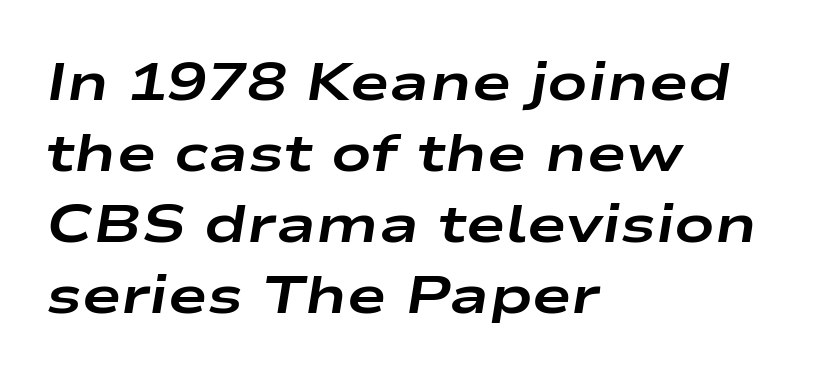
{"italic": "yes", "lean": "right", "slant_degrees": 9, "bold": "yes", "weight": "bold", "width": "wide", "stroke_contrast": "low", "x_height": "medium", "monospaced": "no", "underline": "no", "align": "left", "line_spacing": "normal", "line_spacing_ratio": 1.34, "letter_spacing": "normal", "letter_spacing_em": 0.0, "glyph_px": 53}
